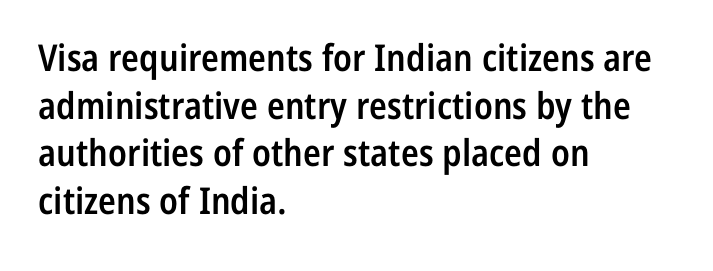
Q: Is the text bold? A: Semi-bold.
Q: Is the text italic (slanted)? A: No, it is upright.
Q: Is the typeface a serif or a sans-serif typeface? A: Sans-serif.
Q: Is the text underlined? A: No.
Q: How is the paragraph aligned? A: Left-aligned.
Q: Is the spacing between letters normal or unusually wide? A: Normal.
Q: Is the spacing between lines tight, normal or loose? A: Normal.
Q: Width (condensed, normal, or wide)? A: Condensed.
Q: Stroke contrast? A: Low.
Q: x-height? A: Medium.
Q: Monospaced? A: No.
